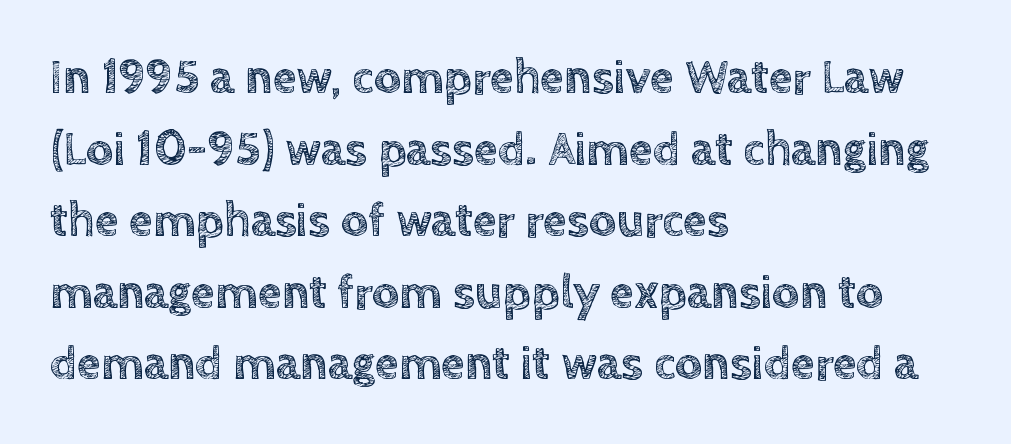
{"italic": "no", "width": "normal", "x_height": "large", "monospaced": "no", "underline": "no", "align": "left", "line_spacing": "normal", "line_spacing_ratio": 1.49, "letter_spacing": "normal", "letter_spacing_em": 0.0, "glyph_px": 48}
